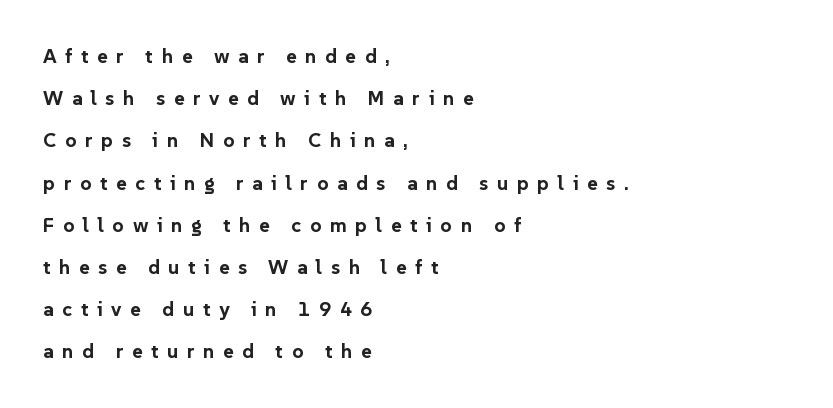
{"italic": "no", "bold": "yes", "underline": "no", "align": "left", "line_spacing": "loose", "line_spacing_ratio": 2.11, "letter_spacing": "wide", "letter_spacing_em": 0.43, "glyph_px": 20}
